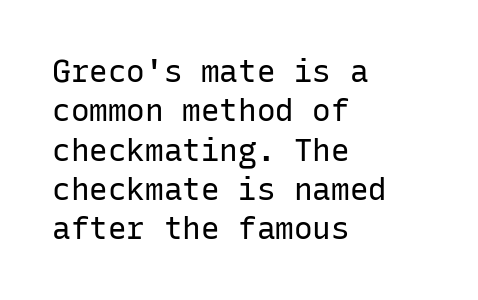
{"serif": "no", "italic": "no", "bold": "no", "weight": "regular", "width": "normal", "stroke_contrast": "low", "x_height": "medium", "monospaced": "yes", "underline": "no", "align": "left", "line_spacing": "normal", "line_spacing_ratio": 1.27, "letter_spacing": "normal", "letter_spacing_em": 0.0, "glyph_px": 31}
